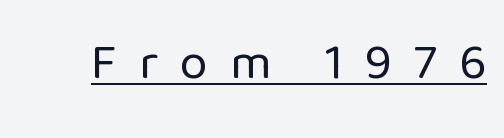
The image shows 50 px regular-weight sans-serif type, upright; set unusually wide letter spacing (+0.44 em), underlined; low stroke contrast and a medium x-height.
